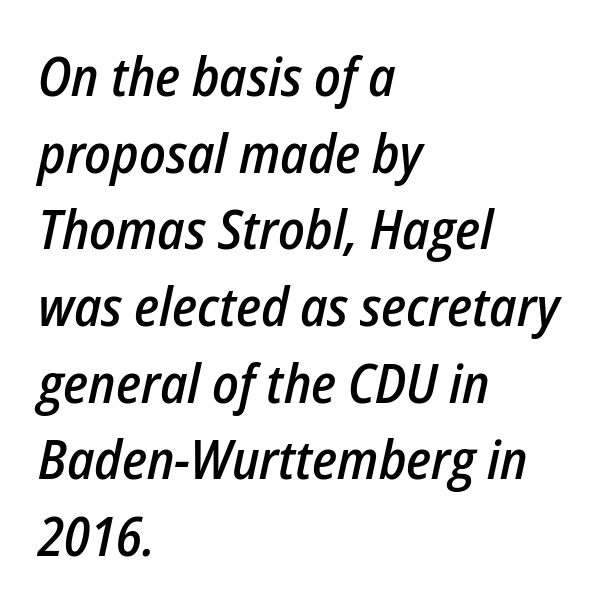
Q: Is the text bold? A: Semi-bold.
Q: Is the text italic (slanted)? A: Yes, it leans right by about 12 degrees.
Q: Is the text underlined? A: No.
Q: How is the paragraph aligned? A: Left-aligned.
Q: Is the spacing between letters normal or unusually wide? A: Normal.
Q: Is the spacing between lines tight, normal or loose? A: Normal.
Q: Width (condensed, normal, or wide)? A: Condensed.
Q: Stroke contrast? A: Low.
Q: x-height? A: Medium.
Q: Monospaced? A: No.
